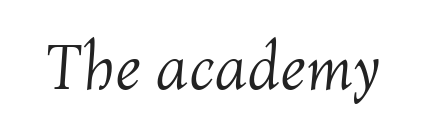
The image shows 65 px light type, italic (leaning right); set normal letter spacing, not underlined; medium stroke contrast and a medium x-height.
